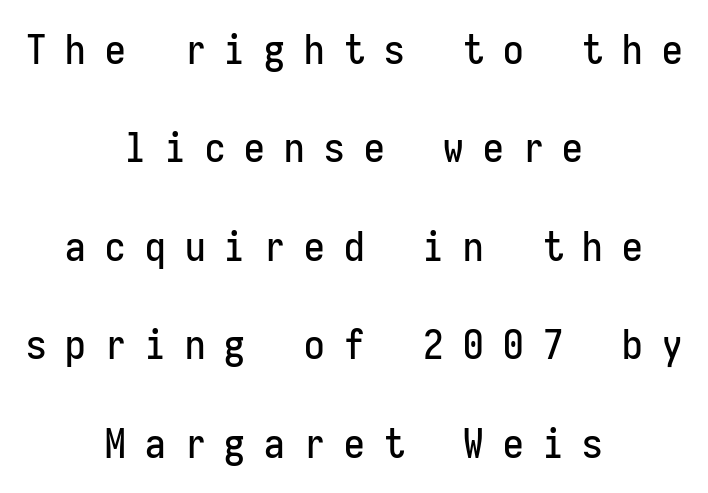
The passage shown is typed in a monospace face where columns stay perfectly aligned. The text was rendered using a sans face with plain stroke endings. A clean baseline with only descenders dipping below it. The tracking reads as deliberately expanded to a designer's eye.
